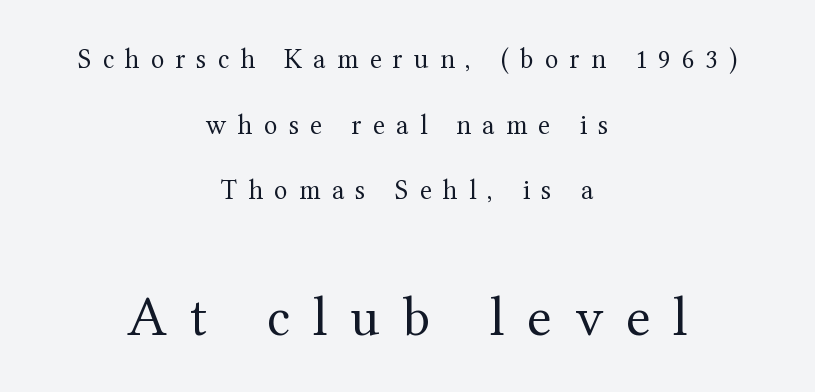
Type style note: has serifs. A bare baseline throughout the passage. Teacher's note: observe the equal gaps on both sides — that is centered alignment. Think standard paragraph weight, or any step lighter than that. The rendering uses a large line-height, opening up the rows.
